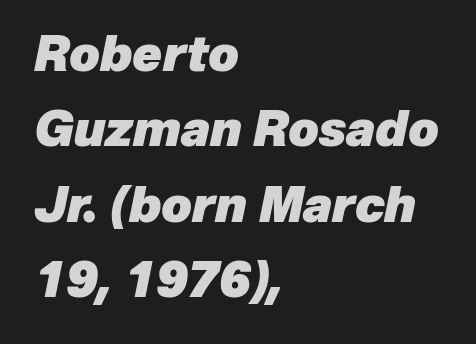
Q: Is the text bold? A: Yes.
Q: Is the text italic (slanted)? A: Yes, it leans right by about 12 degrees.
Q: Is the text underlined? A: No.
Q: How is the paragraph aligned? A: Left-aligned.
Q: Is the spacing between letters normal or unusually wide? A: Normal.
Q: Is the spacing between lines tight, normal or loose? A: Normal.
Q: Width (condensed, normal, or wide)? A: Normal.
Q: Stroke contrast? A: Low.
Q: x-height? A: Medium.
Q: Monospaced? A: No.
